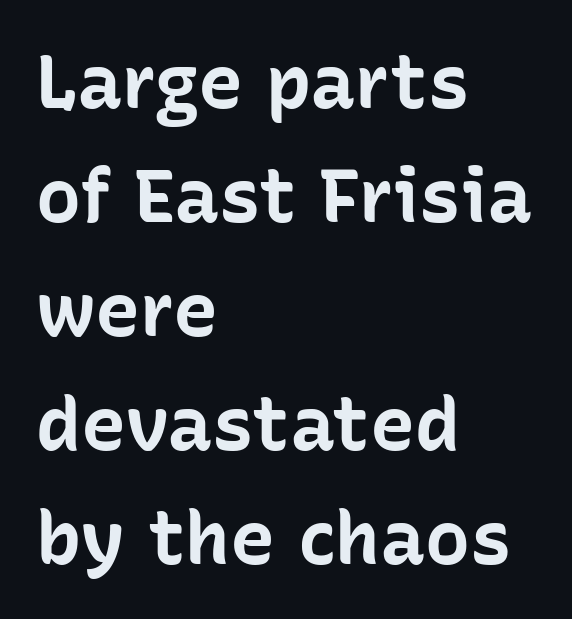
Q: Is the text bold? A: Yes.
Q: Is the text italic (slanted)? A: No, it is upright.
Q: Is the typeface a serif or a sans-serif typeface? A: Sans-serif.
Q: Is the text underlined? A: No.
Q: How is the paragraph aligned? A: Left-aligned.
Q: Is the spacing between letters normal or unusually wide? A: Normal.
Q: Is the spacing between lines tight, normal or loose? A: Normal.
Q: Width (condensed, normal, or wide)? A: Normal.
Q: Stroke contrast? A: Low.
Q: x-height? A: Medium.
Q: Monospaced? A: No.
